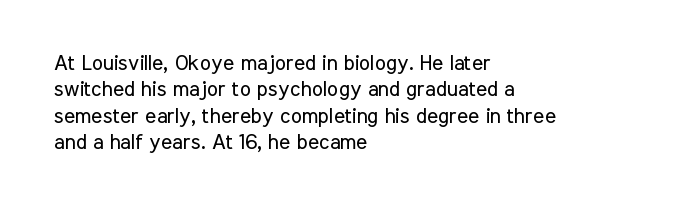
Q: Is the text bold? A: No.
Q: Is the text italic (slanted)? A: No, it is upright.
Q: Is the text underlined? A: No.
Q: How is the paragraph aligned? A: Left-aligned.
Q: Is the spacing between letters normal or unusually wide? A: Normal.
Q: Is the spacing between lines tight, normal or loose? A: Normal.
